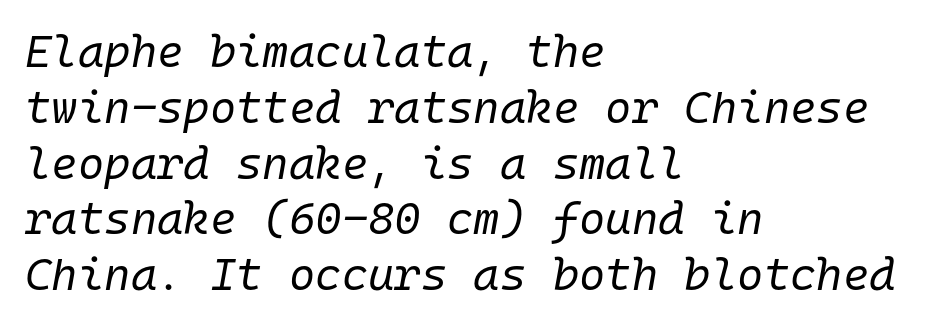
The image shows 45 px regular-weight type, italic (leaning right), monospaced; set left-aligned, line spacing 1.24x, normal letter spacing, not underlined; low stroke contrast and a medium x-height.
